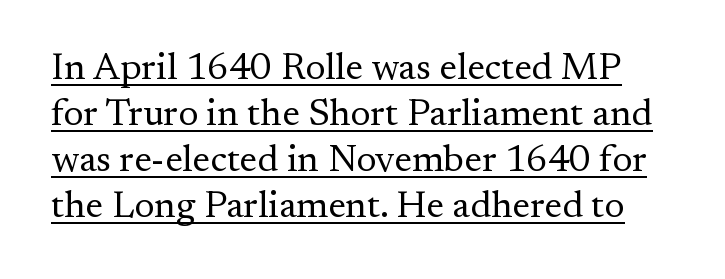
The letters stand straight up with perfectly vertical stems. What kind of face is this? One with serifs. The letters advance in unequal steps, a hallmark of proportional type. This sample uses plain, unmodified letter spacing. Stroke mass is kept to a normal reading level or below.
